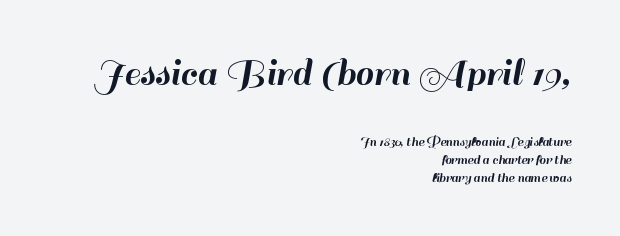
Standard letterfit; no display-style spreading of the glyphs. The paragraph shown leans on its right margin. The line-height multiplier appears to be the usual default.
